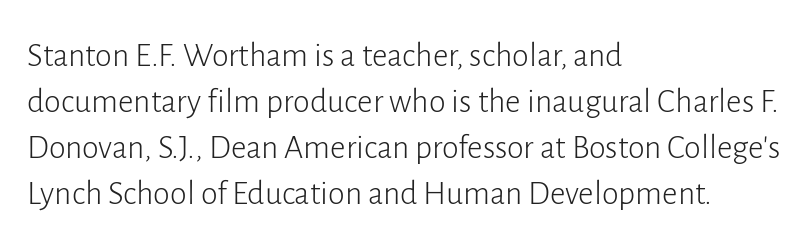
{"serif": "no", "italic": "no", "bold": "no", "weight": "light", "width": "normal", "stroke_contrast": "low", "x_height": "medium", "monospaced": "no", "underline": "no", "align": "left", "line_spacing": "normal", "line_spacing_ratio": 1.35, "letter_spacing": "normal", "letter_spacing_em": 0.0, "glyph_px": 34}
